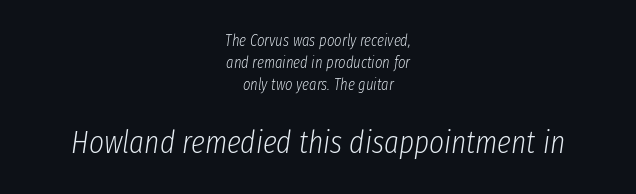
Q: Is the text bold? A: No.
Q: Is the text italic (slanted)? A: Yes, it leans right by about 8 degrees.
Q: Is the text underlined? A: No.
Q: How is the paragraph aligned? A: Centered.
Q: Is the spacing between letters normal or unusually wide? A: Normal.
Q: Is the spacing between lines tight, normal or loose? A: Normal.
Q: Which block of text is set in a larger size, the first (top) or the second (bottom)? A: The second (bottom) one.
Q: Width (condensed, normal, or wide)? A: Condensed.
Q: Stroke contrast? A: Low.
Q: x-height? A: Medium.
Q: Monospaced? A: No.
